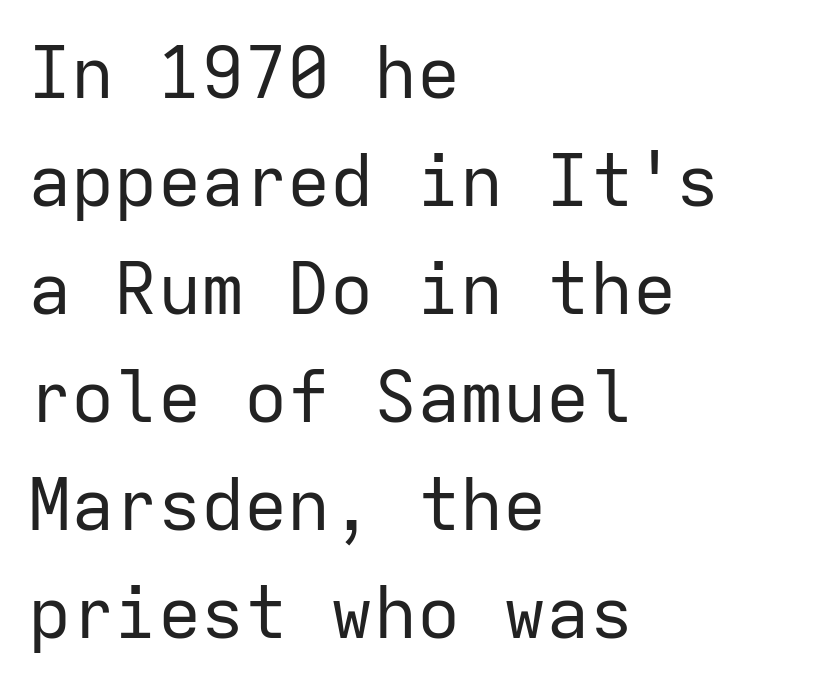
{"serif": "no", "italic": "no", "bold": "no", "weight": "regular", "width": "normal", "stroke_contrast": "low", "x_height": "medium", "monospaced": "yes", "underline": "no", "align": "left", "line_spacing": "normal", "line_spacing_ratio": 1.5, "letter_spacing": "normal", "letter_spacing_em": 0.0, "glyph_px": 72}
